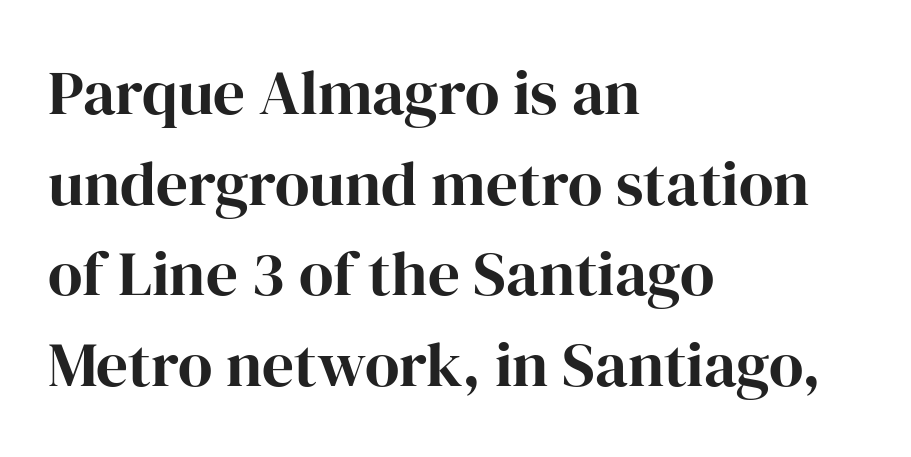
Q: Is the text bold? A: Yes.
Q: Is the text italic (slanted)? A: No, it is upright.
Q: Is the typeface a serif or a sans-serif typeface? A: Serif.
Q: Is the text underlined? A: No.
Q: How is the paragraph aligned? A: Left-aligned.
Q: Is the spacing between letters normal or unusually wide? A: Normal.
Q: Is the spacing between lines tight, normal or loose? A: Normal.
Q: Width (condensed, normal, or wide)? A: Normal.
Q: Stroke contrast? A: High.
Q: x-height? A: Medium.
Q: Monospaced? A: No.
